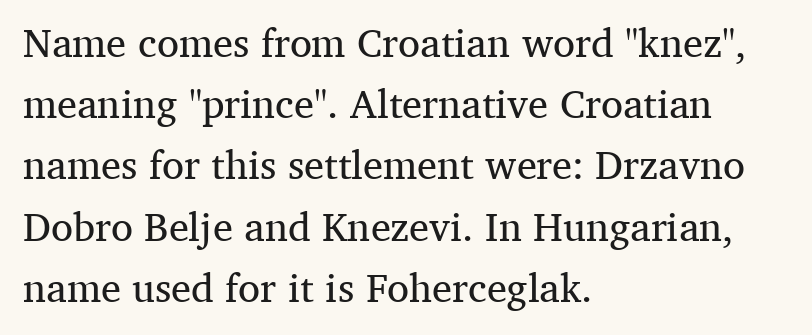
Q: Is the text bold? A: No.
Q: Is the text italic (slanted)? A: No, it is upright.
Q: Is the typeface a serif or a sans-serif typeface? A: Serif.
Q: Is the text underlined? A: No.
Q: How is the paragraph aligned? A: Left-aligned.
Q: Is the spacing between letters normal or unusually wide? A: Normal.
Q: Is the spacing between lines tight, normal or loose? A: Normal.
Q: Width (condensed, normal, or wide)? A: Normal.
Q: Stroke contrast? A: Medium.
Q: x-height? A: Medium.
Q: Monospaced? A: No.
